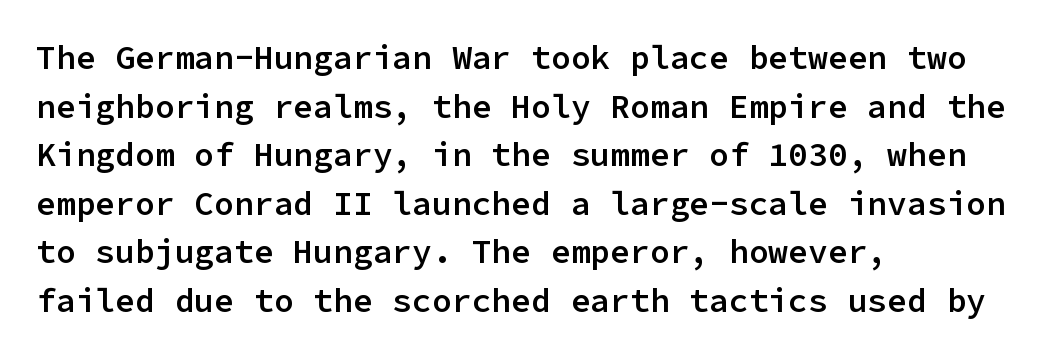
Q: Is the text bold? A: Semi-bold.
Q: Is the text italic (slanted)? A: No, it is upright.
Q: Is the typeface a serif or a sans-serif typeface? A: Sans-serif.
Q: Is the text underlined? A: No.
Q: How is the paragraph aligned? A: Left-aligned.
Q: Is the spacing between letters normal or unusually wide? A: Normal.
Q: Is the spacing between lines tight, normal or loose? A: Normal.
Q: Width (condensed, normal, or wide)? A: Normal.
Q: Stroke contrast? A: Low.
Q: x-height? A: Medium.
Q: Monospaced? A: Yes.
